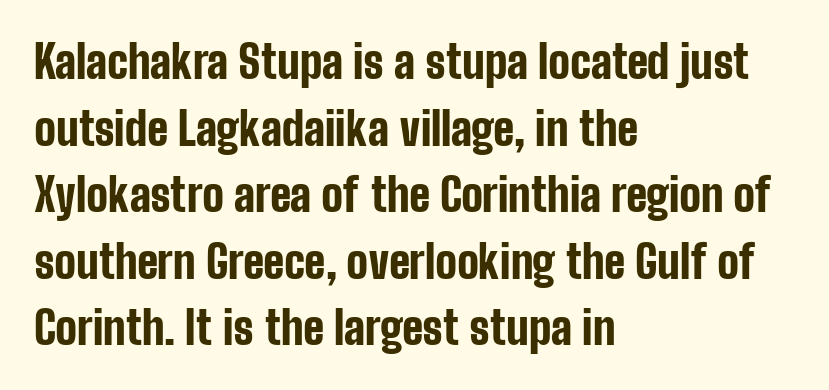
Each row of text sits above clean, open space. Compared with typical body copy, the letter spacing here is the same. Font category for this specimen: sans-serif. The line-height multiplier appears to be the usual default. The glyphs have the mass of a bold cut. The letters advance in unequal steps, a hallmark of proportional type.
